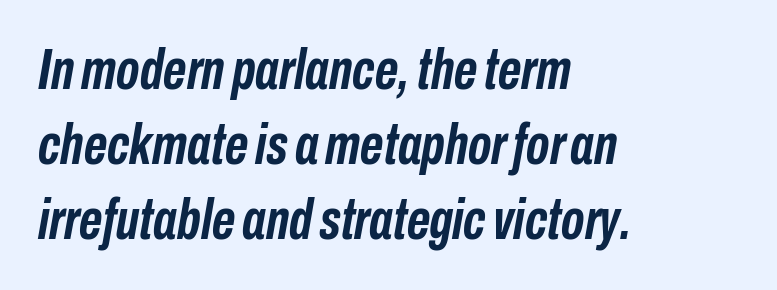
Spacing verdict: proportional, widths tailored to each character. Between one letter and the next there's only the usual sliver of space. Horizontal bands of white between lines are of average thickness. The ragged edge is on the right, which tells us the setting is flush left. Its strokes are broad and dark, the hallmark of bold type. The lettering tilts uniformly, giving the passage an italic look.
